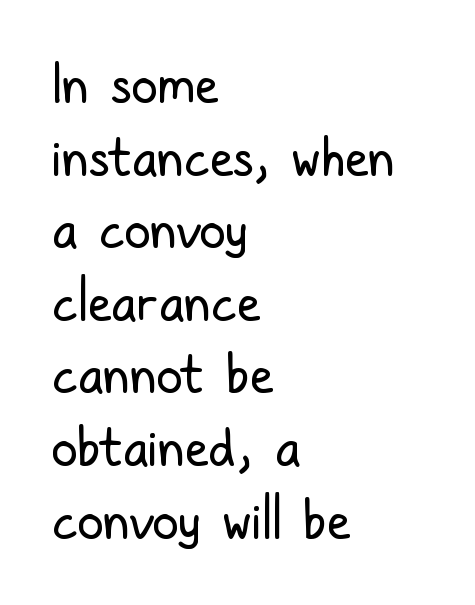
{"serif": "no", "italic": "no", "bold": "no", "weight": "regular", "width": "condensed", "stroke_contrast": "low", "x_height": "medium", "monospaced": "no", "underline": "no", "align": "left", "line_spacing": "normal", "line_spacing_ratio": 1.37, "letter_spacing": "normal", "letter_spacing_em": 0.0, "glyph_px": 53}
